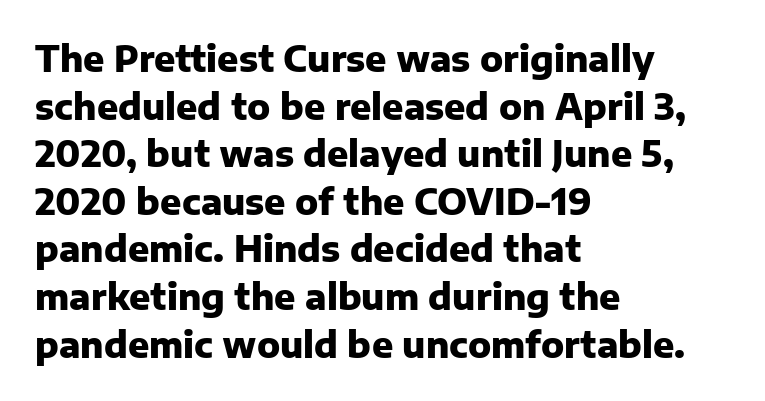
{"serif": "no", "italic": "no", "bold": "yes", "weight": "heavy", "width": "normal", "stroke_contrast": "low", "x_height": "medium", "monospaced": "no", "underline": "no", "align": "left", "line_spacing": "normal", "line_spacing_ratio": 1.36, "letter_spacing": "normal", "letter_spacing_em": 0.0, "glyph_px": 35}
